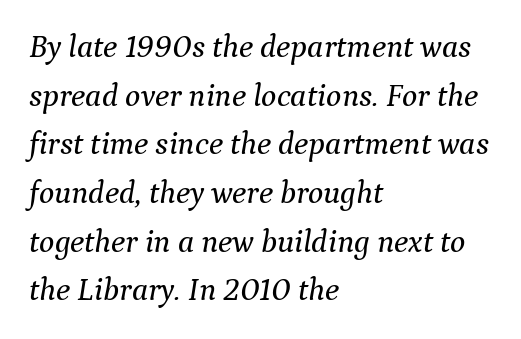
The image shows 32 px serif type, italic (leaning right); set left-aligned, normal line spacing (1.52x), normal letter spacing, not underlined; medium stroke contrast and a medium x-height.
